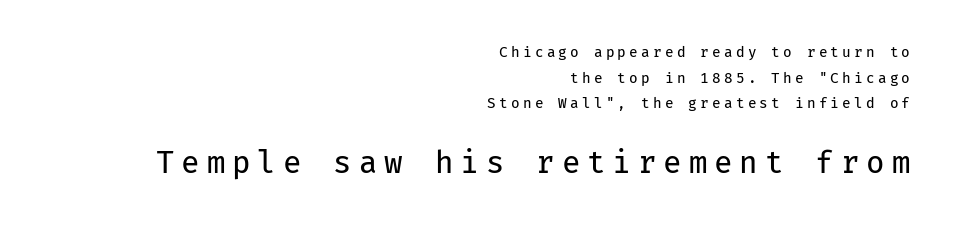
The words here are not underlined. The font family rendered here belongs to the sans-serif group. If you squint, the bottom block still reads clearly — it's the larger of the two. This rendering uses right alignment, leaving the left contour irregular.
